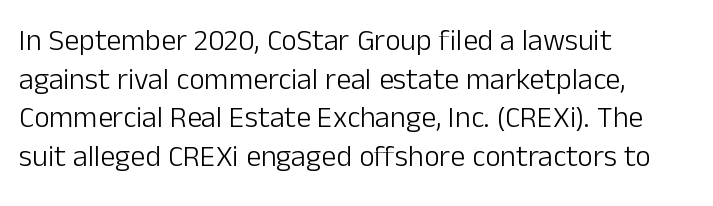
Q: Is the text bold? A: No.
Q: Is the text italic (slanted)? A: No, it is upright.
Q: Is the typeface a serif or a sans-serif typeface? A: Sans-serif.
Q: Is the text underlined? A: No.
Q: How is the paragraph aligned? A: Left-aligned.
Q: Is the spacing between letters normal or unusually wide? A: Normal.
Q: Is the spacing between lines tight, normal or loose? A: Normal.
Q: Width (condensed, normal, or wide)? A: Normal.
Q: Stroke contrast? A: Low.
Q: x-height? A: Medium.
Q: Monospaced? A: No.
